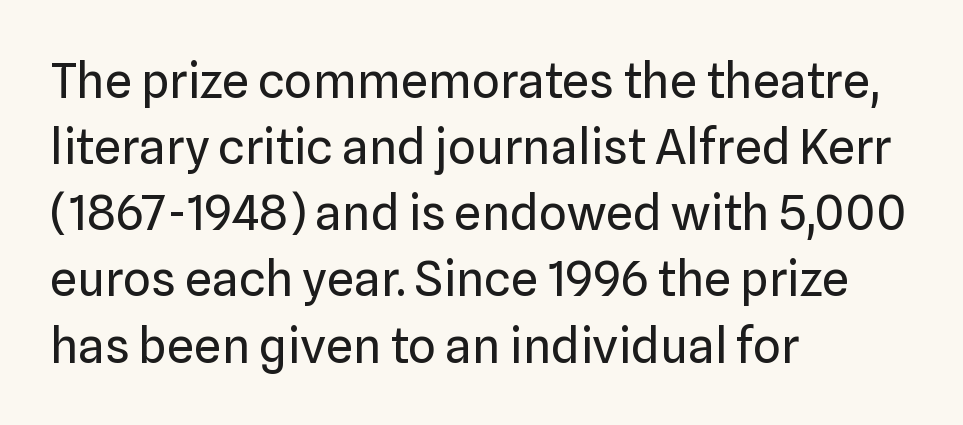
{"serif": "no", "italic": "no", "bold": "no", "weight": "regular", "width": "normal", "stroke_contrast": "low", "x_height": "medium", "monospaced": "no", "underline": "no", "align": "left", "line_spacing": "normal", "line_spacing_ratio": 1.35, "letter_spacing": "normal", "letter_spacing_em": 0.0, "glyph_px": 49}
